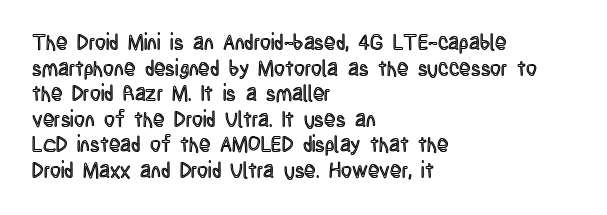
The image shows 21 px text type, upright; set left-aligned, line spacing 1.22x, normal letter spacing, not underlined.
